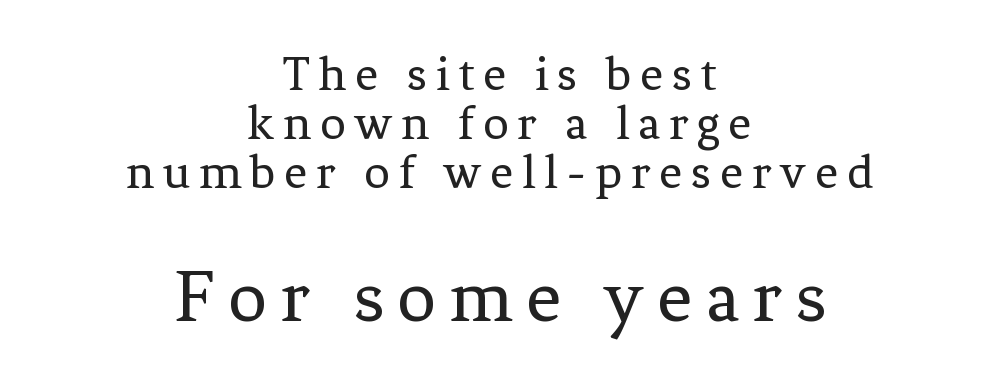
Q: Is the text bold? A: No.
Q: Is the text italic (slanted)? A: No, it is upright.
Q: Is the typeface a serif or a sans-serif typeface? A: Serif.
Q: Is the text underlined? A: No.
Q: How is the paragraph aligned? A: Centered.
Q: Is the spacing between lines tight, normal or loose? A: Tight.
Q: Which block of text is set in a larger size, the first (top) or the second (bottom)? A: The second (bottom) one.
Q: Width (condensed, normal, or wide)? A: Normal.
Q: Stroke contrast? A: Low.
Q: x-height? A: Medium.
Q: Monospaced? A: No.
